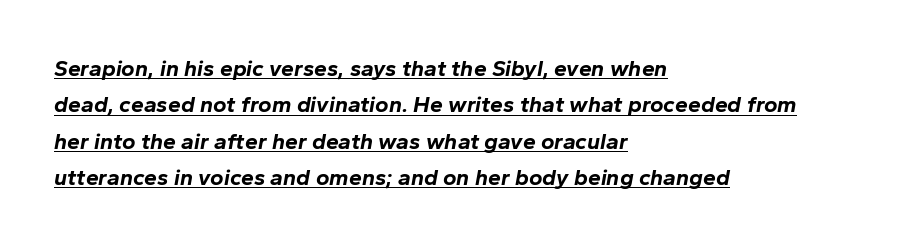
The lines sit at an ordinary, default distance from one another. Where is the straight margin? On the left. The axis of the letterforms is tilted away from vertical. Underlined type.
